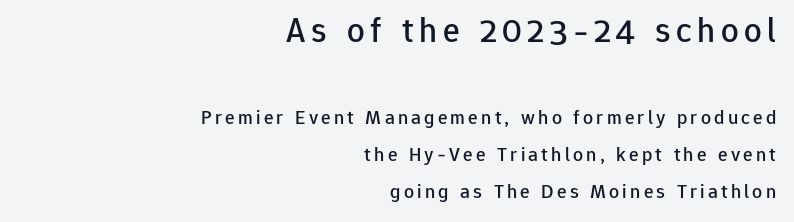
The baseline area is clear. Spacing verdict: proportional, widths tailored to each character. Large over small — that's the arrangement of the two blocks here. The font's upright variant was chosen for this text.
